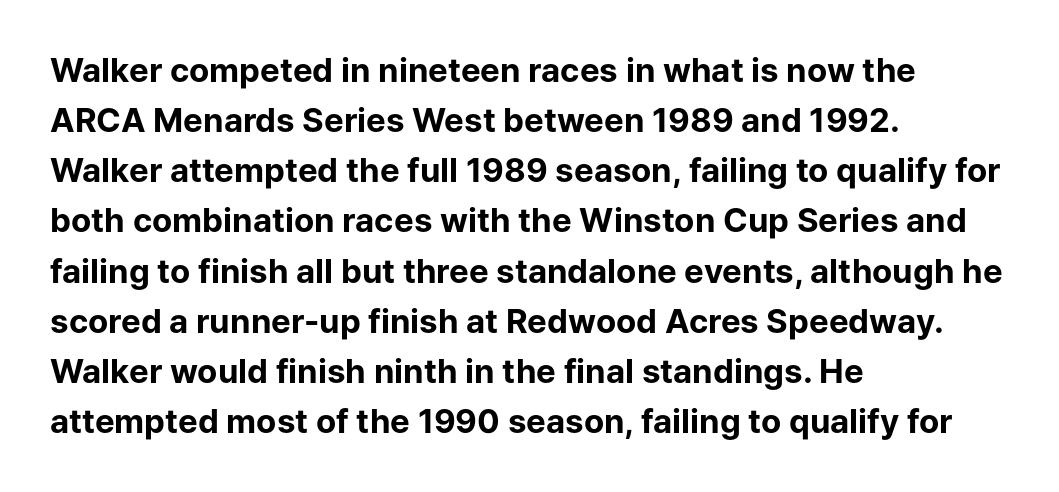
The image shows 33 px bold sans-serif type, upright; set left-aligned, normal line spacing (1.52x), normal letter spacing, not underlined; low stroke contrast and a medium x-height.
